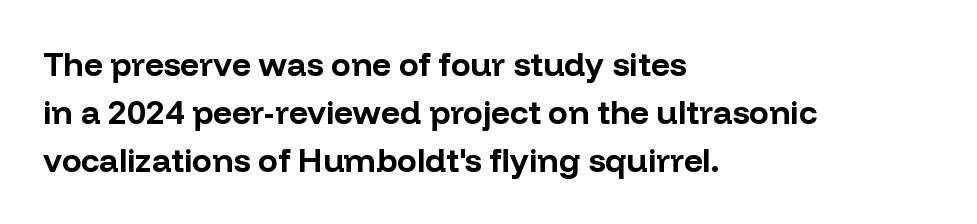
The rendering uses natural spacing where letterforms have individual widths. The rendering keeps characters at their native spacing. The glyphs in this specimen are sans serif. Horizontally, the lines are justified to the leading edge only.
